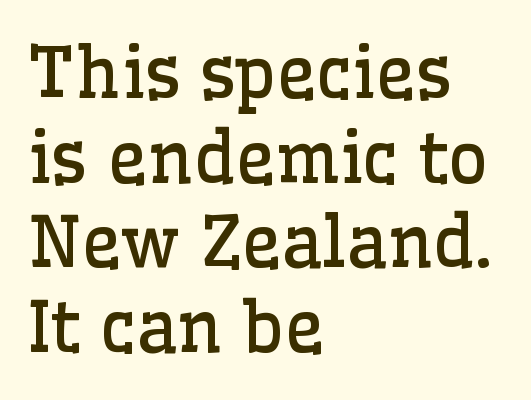
No word sits above an underline. The font's upright variant was chosen for this text. Letter spacing: default. Spacing verdict: proportional, widths tailored to each character.
